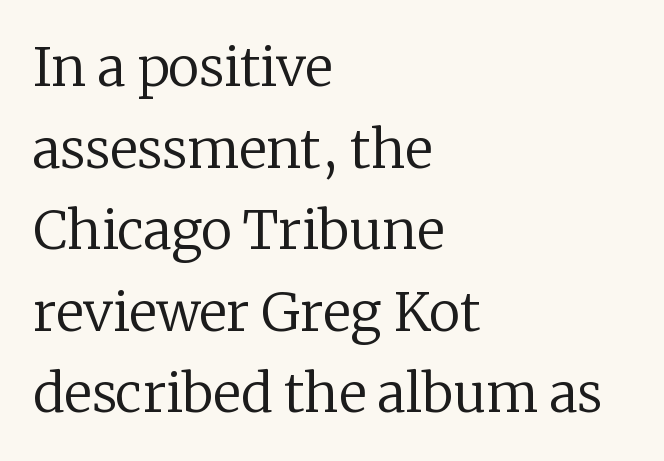
Q: Is the text bold? A: No.
Q: Is the text italic (slanted)? A: No, it is upright.
Q: Is the typeface a serif or a sans-serif typeface? A: Serif.
Q: Is the text underlined? A: No.
Q: How is the paragraph aligned? A: Left-aligned.
Q: Is the spacing between letters normal or unusually wide? A: Normal.
Q: Is the spacing between lines tight, normal or loose? A: Normal.
Q: Width (condensed, normal, or wide)? A: Normal.
Q: Stroke contrast? A: Low.
Q: x-height? A: Medium.
Q: Monospaced? A: No.
